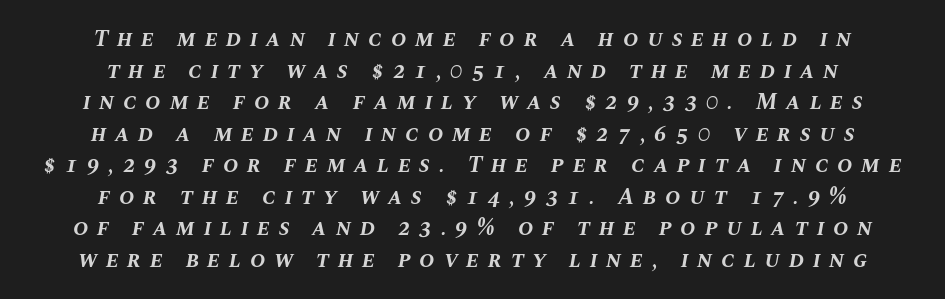
Q: Is the text bold? A: Yes.
Q: Is the text italic (slanted)? A: Yes, it leans right by about 10 degrees.
Q: Is the text underlined? A: No.
Q: How is the paragraph aligned? A: Centered.
Q: Is the spacing between letters normal or unusually wide? A: Unusually wide.
Q: Is the spacing between lines tight, normal or loose? A: Normal.
